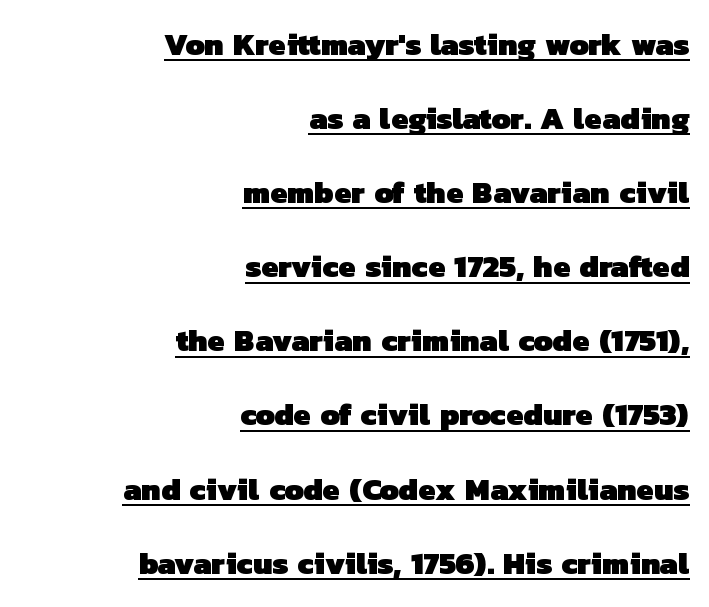
Observe the absence of serifs on each vertical stroke in this sample. Each line of the rendering has a horizontal stroke beneath the glyphs. Line ends are locked; line starts wander. What weight is shown? A full bold with thick strokes.
